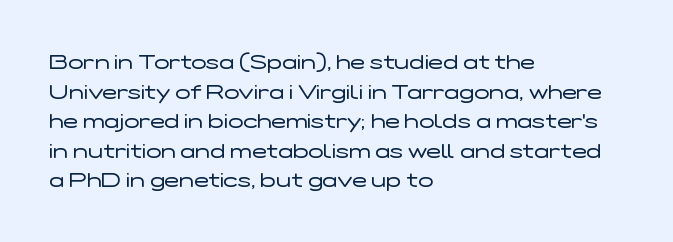
Q: Is the text bold? A: No.
Q: Is the text italic (slanted)? A: No, it is upright.
Q: Is the text underlined? A: No.
Q: How is the paragraph aligned? A: Left-aligned.
Q: Is the spacing between letters normal or unusually wide? A: Normal.
Q: Is the spacing between lines tight, normal or loose? A: Normal.
